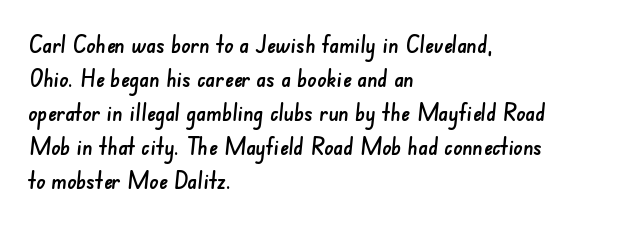
Honestly, the row spacing looks completely unremarkable. The setting favours the left margin, as ordinary paragraphs usually do. There is no visible air inserted between adjacent glyphs. Rule under the text: the space is simply empty.
